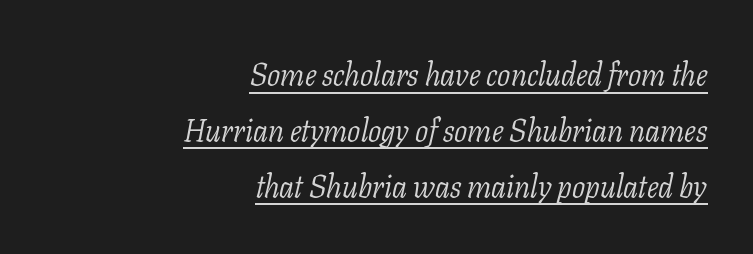
The gaps between neighbouring characters are ordinary and unremarkable. The face used here is proportionally spaced, like ordinary book or web type. Does the type have serifs? Yes, each stem ends in a small foot. You can see a thin bar hugging the bottom of the glyphs.
